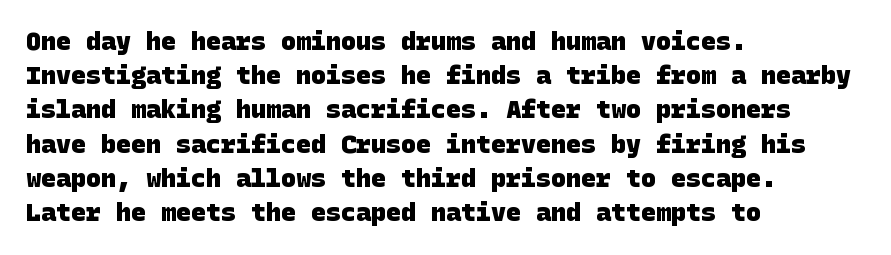
The image shows 25 px bold type; set left-aligned, normal line spacing (1.37x), normal letter spacing, not underlined.
